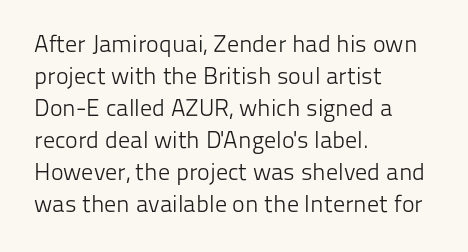
The image shows 24 px text type, upright; set left-aligned, normal line spacing (1.33x), normal letter spacing, not underlined.
